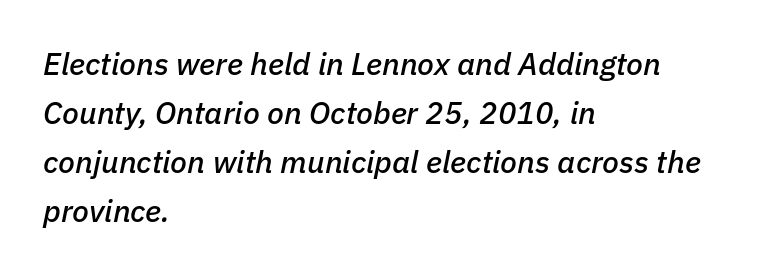
Q: Is the text italic (slanted)? A: Yes, it leans right by about 11 degrees.
Q: Is the text underlined? A: No.
Q: How is the paragraph aligned? A: Left-aligned.
Q: Is the spacing between letters normal or unusually wide? A: Normal.
Q: Is the spacing between lines tight, normal or loose? A: Normal.
Q: Width (condensed, normal, or wide)? A: Normal.
Q: Stroke contrast? A: Low.
Q: x-height? A: Medium.
Q: Monospaced? A: No.
